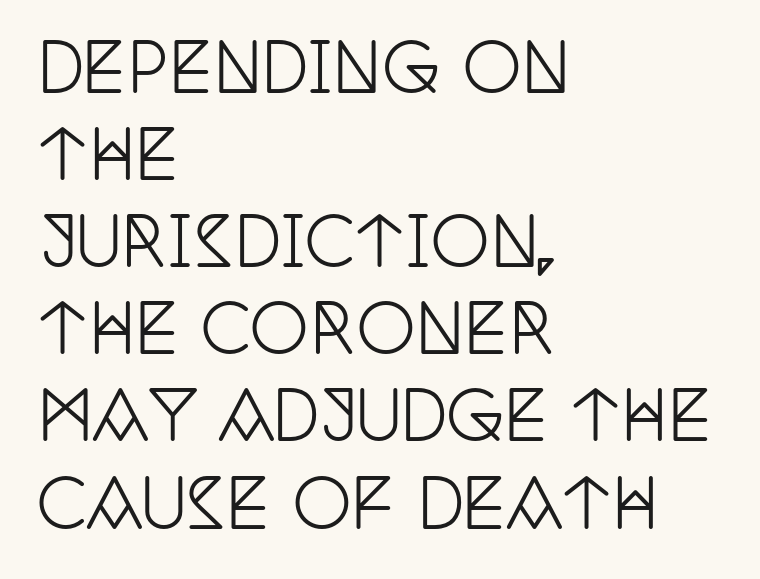
Think of a printed novel: that variable character pitch is what you see here. Look at the tracking — it's just the regular setting, nothing added. The words here are not underlined. Each new line begins a customary step beneath the previous one. Characters remain perfectly vertical along every line.
